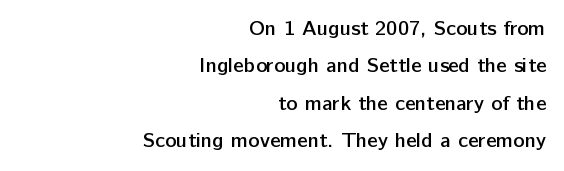
The image shows 21 px text type, upright; set right-aligned, line spacing 1.78x, normal letter spacing, not underlined.
